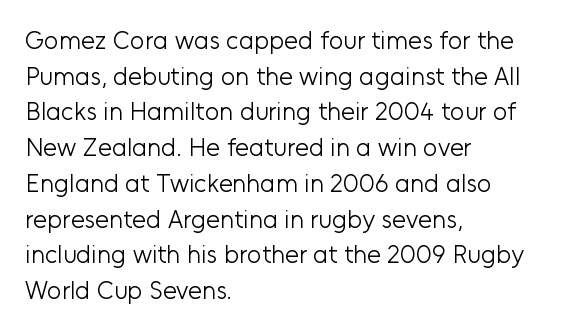
{"italic": "no", "bold": "no", "underline": "no", "align": "left", "line_spacing": "normal", "line_spacing_ratio": 1.43, "letter_spacing": "normal", "letter_spacing_em": 0.0, "glyph_px": 25}
